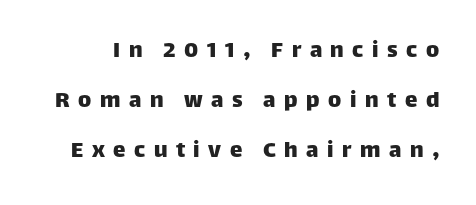
Italic? Not at all — the glyphs are vertical. Interline gaps are noticeably wide in this sample. Look at the tracking — it's clearly loosened, letters drifting apart. Beneath every word, the page is bare.
